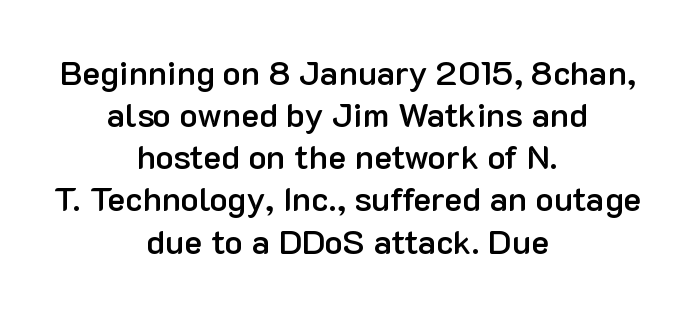
The face used here is a sans, in the tradition of grotesques and geometrics. You can tell it's not italic because the verticals are truly vertical. Horizontally, the lines are justified to the midpoint only. A typesetter would call this proportional, since set widths differ per character. Standard letterfit; no display-style spreading of the glyphs.
